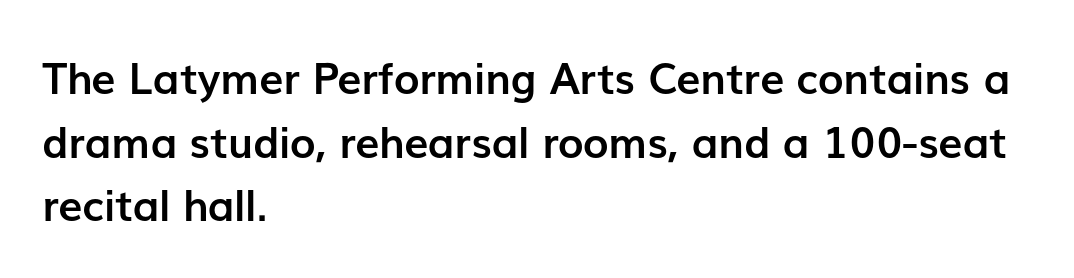
Q: Is the text bold? A: Yes.
Q: Is the text italic (slanted)? A: No, it is upright.
Q: Is the typeface a serif or a sans-serif typeface? A: Sans-serif.
Q: Is the text underlined? A: No.
Q: How is the paragraph aligned? A: Left-aligned.
Q: Is the spacing between letters normal or unusually wide? A: Normal.
Q: Is the spacing between lines tight, normal or loose? A: Normal.
Q: Width (condensed, normal, or wide)? A: Normal.
Q: Stroke contrast? A: Low.
Q: x-height? A: Medium.
Q: Monospaced? A: No.
